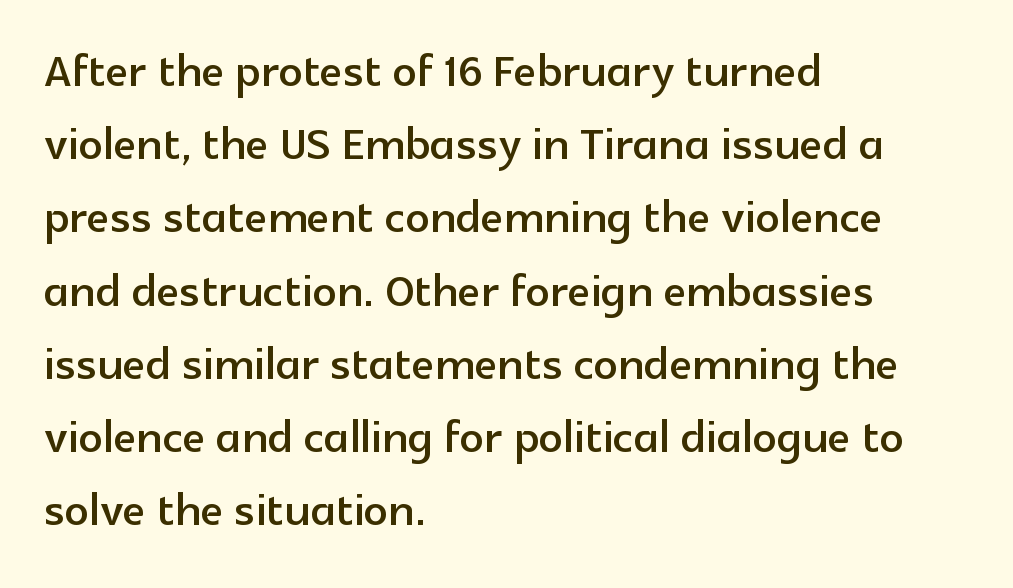
Q: Is the text italic (slanted)? A: No, it is upright.
Q: Is the typeface a serif or a sans-serif typeface? A: Sans-serif.
Q: Is the text underlined? A: No.
Q: How is the paragraph aligned? A: Left-aligned.
Q: Is the spacing between letters normal or unusually wide? A: Normal.
Q: Width (condensed, normal, or wide)? A: Normal.
Q: x-height? A: Medium.
Q: Monospaced? A: No.
